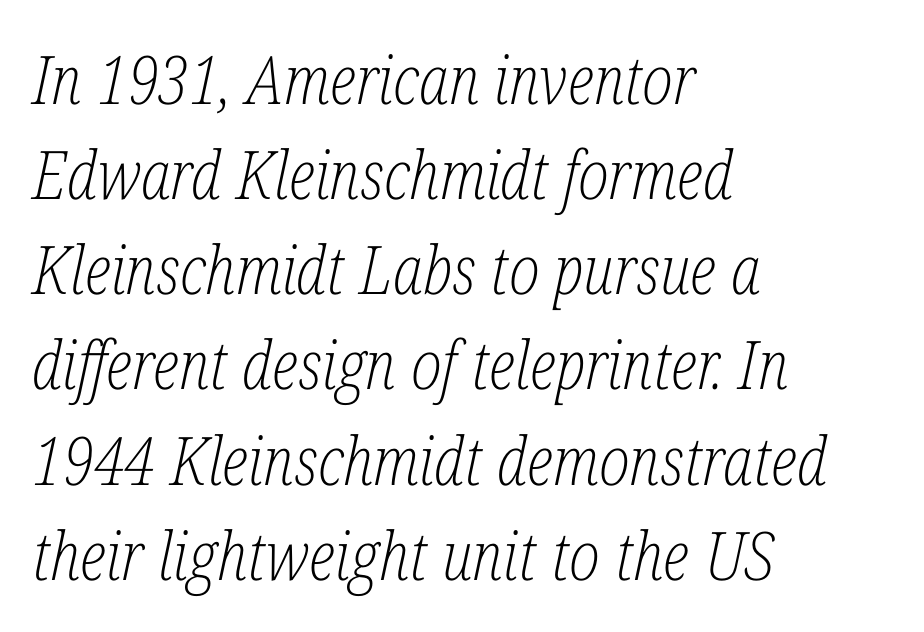
The image shows 67 px light, condensed serif type, italic (leaning right); set left-aligned, normal line spacing (1.42x), normal letter spacing, not underlined; low stroke contrast and a medium x-height.
